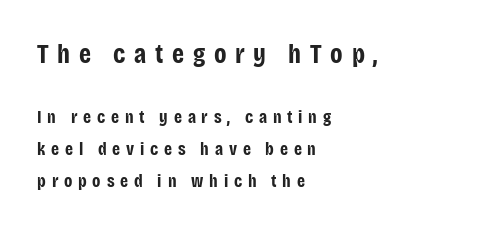
Q: Is the text bold? A: Yes.
Q: Is the text italic (slanted)? A: No, it is upright.
Q: Is the text underlined? A: No.
Q: How is the paragraph aligned? A: Left-aligned.
Q: Is the spacing between letters normal or unusually wide? A: Unusually wide.
Q: Which block of text is set in a larger size, the first (top) or the second (bottom)? A: The first (top) one.
